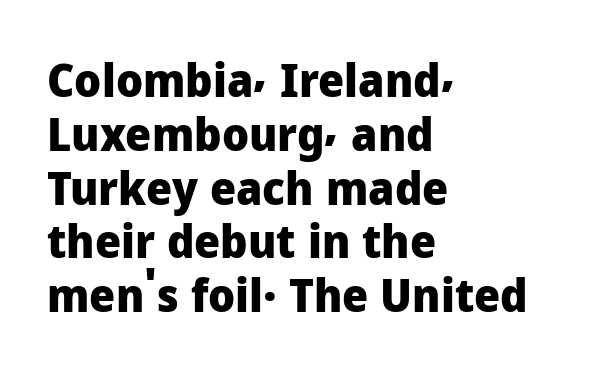
{"serif": "no", "italic": "no", "bold": "yes", "weight": "heavy", "width": "normal", "stroke_contrast": "low", "x_height": "medium", "monospaced": "no", "underline": "no", "align": "left", "line_spacing_ratio": 1.17, "letter_spacing": "normal", "letter_spacing_em": 0.0, "glyph_px": 46}
